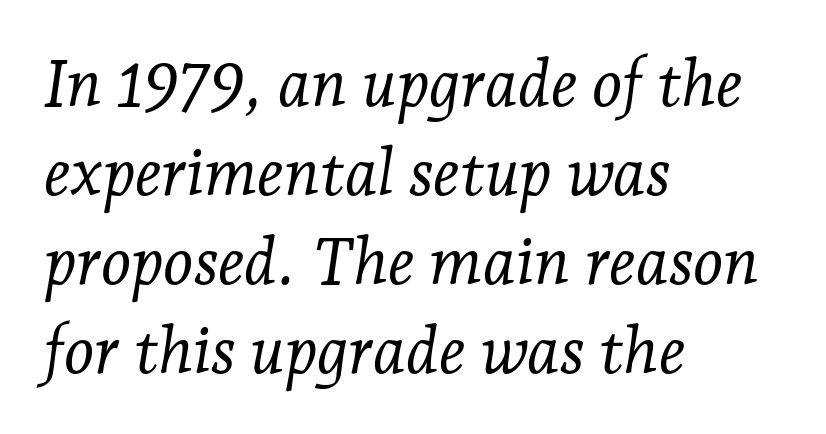
The image shows 65 px light serif type, italic (leaning right); set left-aligned, normal line spacing (1.37x), normal letter spacing, not underlined; low stroke contrast and a medium x-height.
